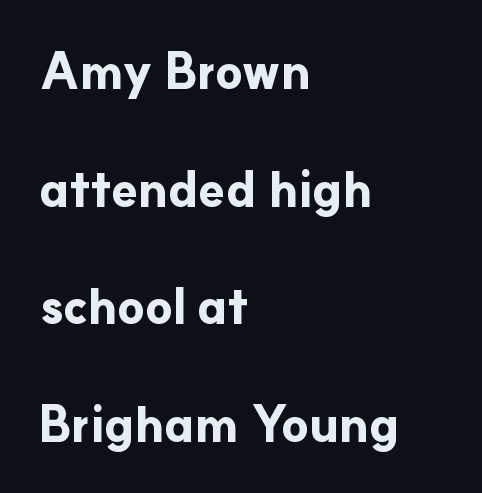
Q: Is the text bold? A: Yes.
Q: Is the text italic (slanted)? A: No, it is upright.
Q: Is the typeface a serif or a sans-serif typeface? A: Sans-serif.
Q: Is the text underlined? A: No.
Q: How is the paragraph aligned? A: Left-aligned.
Q: Is the spacing between letters normal or unusually wide? A: Normal.
Q: Is the spacing between lines tight, normal or loose? A: Loose.
Q: Width (condensed, normal, or wide)? A: Normal.
Q: Stroke contrast? A: Low.
Q: x-height? A: Small.
Q: Monospaced? A: No.
